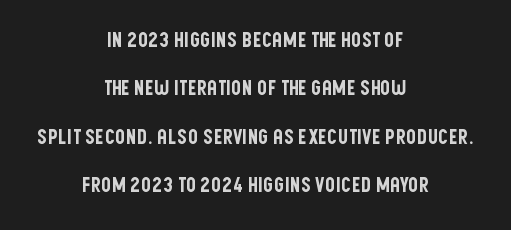
Q: Is the text italic (slanted)? A: No, it is upright.
Q: Is the text underlined? A: No.
Q: How is the paragraph aligned? A: Centered.
Q: Is the spacing between letters normal or unusually wide? A: Normal.
Q: Is the spacing between lines tight, normal or loose? A: Loose.
